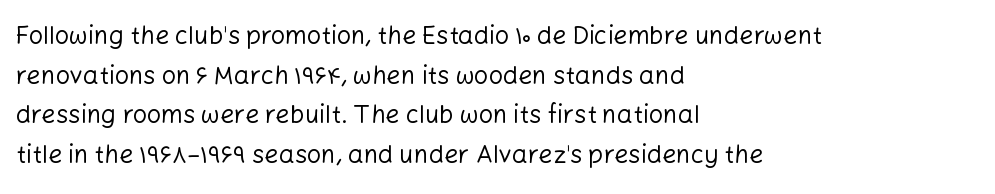
Q: Is the text bold? A: No.
Q: Is the text italic (slanted)? A: No, it is upright.
Q: Is the text underlined? A: No.
Q: How is the paragraph aligned? A: Left-aligned.
Q: Is the spacing between letters normal or unusually wide? A: Normal.
Q: Is the spacing between lines tight, normal or loose? A: Normal.
